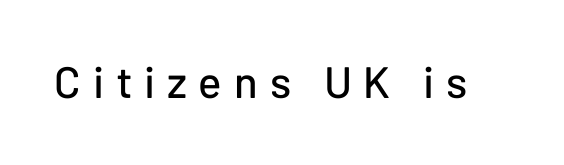
{"serif": "no", "italic": "no", "width": "normal", "stroke_contrast": "low", "x_height": "medium", "monospaced": "no", "underline": "no", "letter_spacing": "wide", "letter_spacing_em": 0.27, "glyph_px": 44}
